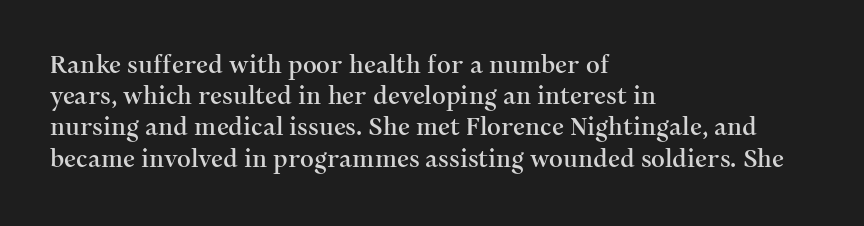
Does the copy run flush right? No — it runs flush left. The font's upright variant was chosen for this text. Descender tails drop into unmarked territory. Reading down the column, the eye jumps a familiar distance to each next line.
